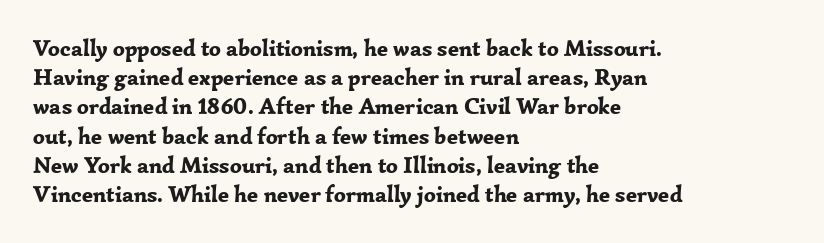
Q: Is the text bold? A: Yes.
Q: Is the text italic (slanted)? A: No, it is upright.
Q: Is the text underlined? A: No.
Q: How is the paragraph aligned? A: Left-aligned.
Q: Is the spacing between letters normal or unusually wide? A: Normal.
Q: Is the spacing between lines tight, normal or loose? A: Normal.
